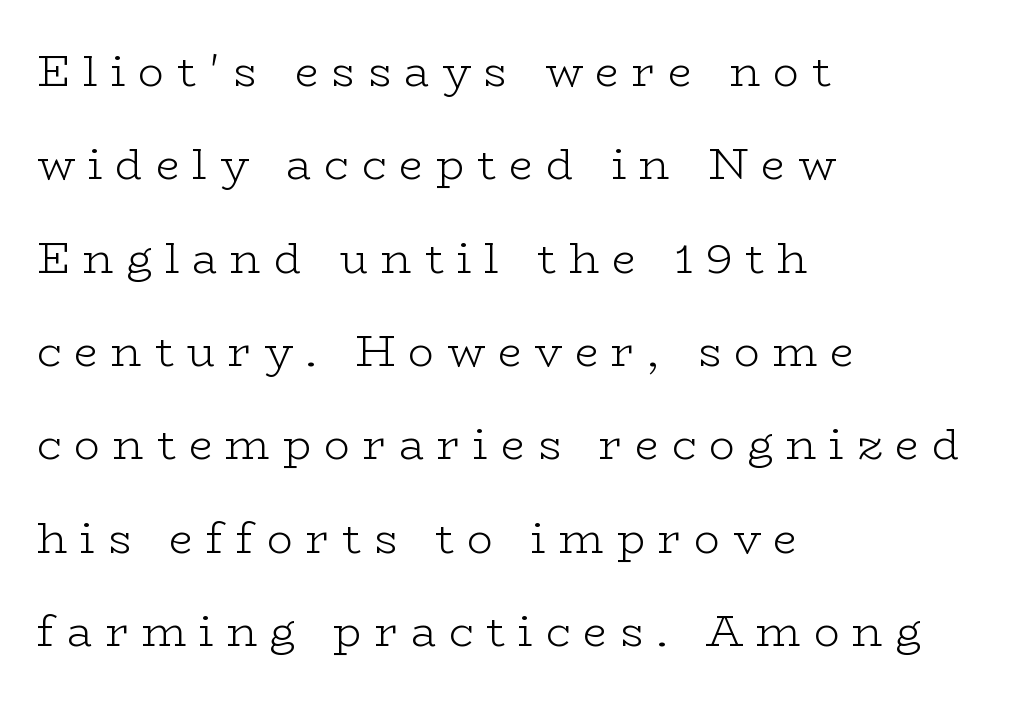
Here the designer chose a conventional face with non-uniform glyph widths. Notice the wide empty band between every row — that's loose leading. The tracking jumps out immediately: characters are airy and widely separated. The typesetter chose a ragged-right arrangement here.
